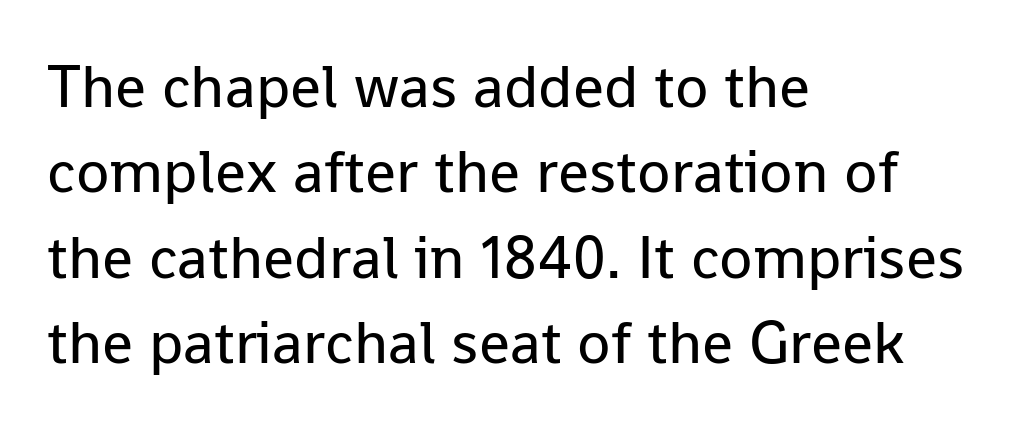
{"serif": "no", "italic": "no", "bold": "no", "weight": "regular", "width": "normal", "stroke_contrast": "low", "x_height": "medium", "monospaced": "no", "underline": "no", "align": "left", "line_spacing": "normal", "line_spacing_ratio": 1.4, "letter_spacing": "normal", "letter_spacing_em": 0.0, "glyph_px": 61}
